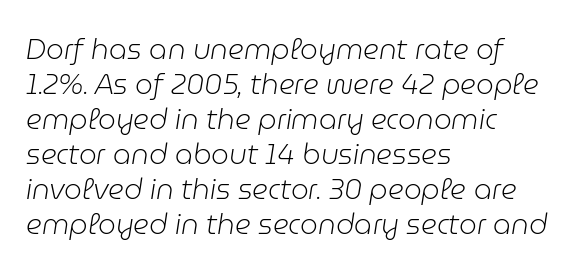
Q: Is the text bold? A: No.
Q: Is the text italic (slanted)? A: Yes, it leans right by about 9 degrees.
Q: Is the text underlined? A: No.
Q: How is the paragraph aligned? A: Left-aligned.
Q: Is the spacing between letters normal or unusually wide? A: Normal.
Q: Is the spacing between lines tight, normal or loose? A: Normal.
Q: Width (condensed, normal, or wide)? A: Normal.
Q: Stroke contrast? A: Low.
Q: x-height? A: Medium.
Q: Monospaced? A: No.
